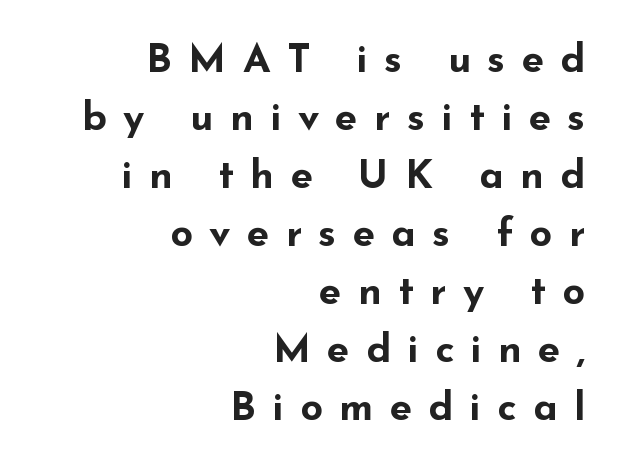
Q: Is the text bold? A: Yes.
Q: Is the text italic (slanted)? A: No, it is upright.
Q: Is the typeface a serif or a sans-serif typeface? A: Sans-serif.
Q: Is the text underlined? A: No.
Q: How is the paragraph aligned? A: Right-aligned.
Q: Is the spacing between letters normal or unusually wide? A: Unusually wide.
Q: Is the spacing between lines tight, normal or loose? A: Normal.
Q: Width (condensed, normal, or wide)? A: Wide.
Q: Stroke contrast? A: Low.
Q: x-height? A: Small.
Q: Monospaced? A: No.
